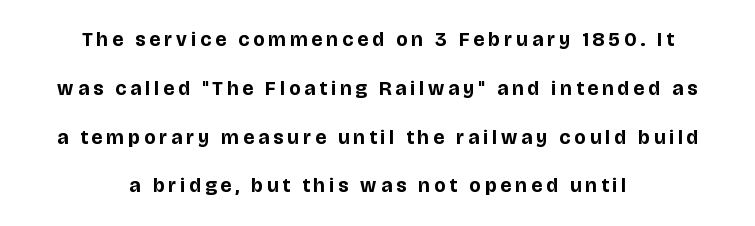
The image shows 20 px bold type, upright; set centered, loose line spacing (2.44x), unusually wide letter spacing (+0.2 em), not underlined.
